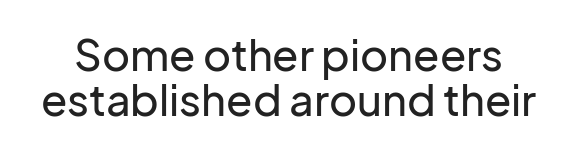
Q: Is the text italic (slanted)? A: No, it is upright.
Q: Is the typeface a serif or a sans-serif typeface? A: Sans-serif.
Q: Is the text underlined? A: No.
Q: Is the spacing between letters normal or unusually wide? A: Normal.
Q: Is the spacing between lines tight, normal or loose? A: Tight.
Q: Width (condensed, normal, or wide)? A: Normal.
Q: Stroke contrast? A: Low.
Q: x-height? A: Medium.
Q: Monospaced? A: No.
